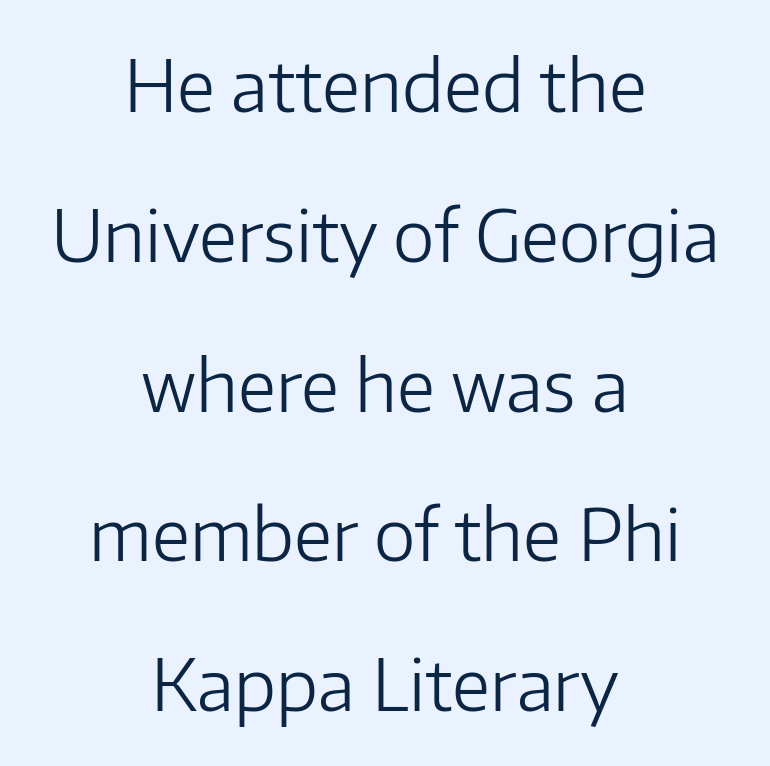
Characters follow at the spacing the type designer built in. Do the characters align in a grid? No, the font is proportional. A great deal of white space separates one row of letters from the next. Examine the stroke ends and you'll find no serifs.
